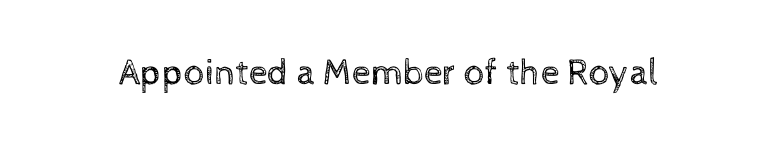
{"italic": "no", "bold": "no", "weight": "regular", "width": "normal", "x_height": "medium", "monospaced": "no", "underline": "no", "letter_spacing": "normal", "letter_spacing_em": 0.0, "glyph_px": 37}
